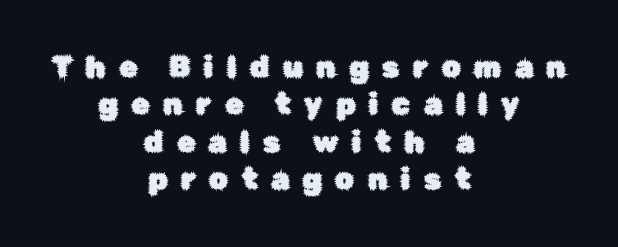
Is there any slant? The stems are plumb. These lines are rendered in a variable-pitch font. Descender tails drop into unmarked territory. Caption: multi-line text, centered on the measure. Notice how descenders clear the ascenders below comfortably — that's standard leading. A typesetter would call this heavily tracked-out type.
